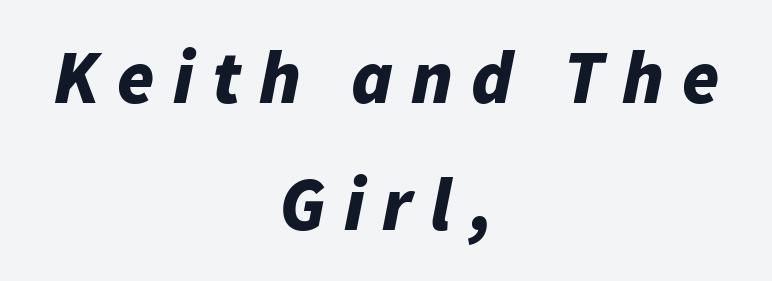
The image shows 75 px bold type, italic (leaning right); set centered, normal line spacing (1.7x), unusually wide letter spacing (+0.24 em), not underlined; low stroke contrast and a medium x-height.
